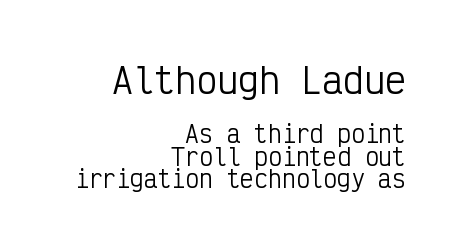
In terms of letterspacing, this is plain default setting. Regarding leading, the lines here are crowded together. Compared with a flush-left layout, this one pins lines to the opposite, right side. Designer's note — italics off, roman on. I'd call this a sans setting — the letters go barefoot. Do the characters align in a grid? Yes, the font is monospaced.
